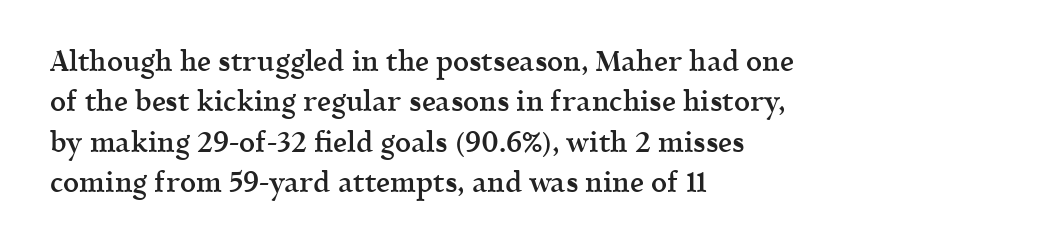
The image shows 28 px semibold serif type, upright; set left-aligned, normal line spacing (1.44x), normal letter spacing, not underlined; a medium x-height.
